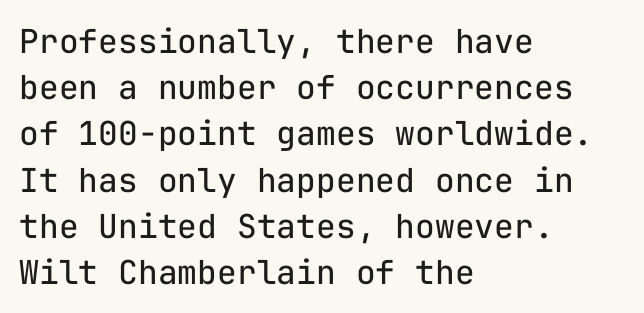
Q: Is the text bold? A: No.
Q: Is the text italic (slanted)? A: No, it is upright.
Q: Is the typeface a serif or a sans-serif typeface? A: Sans-serif.
Q: Is the text underlined? A: No.
Q: How is the paragraph aligned? A: Left-aligned.
Q: Is the spacing between letters normal or unusually wide? A: Normal.
Q: Is the spacing between lines tight, normal or loose? A: Normal.
Q: Width (condensed, normal, or wide)? A: Normal.
Q: Stroke contrast? A: Low.
Q: x-height? A: Medium.
Q: Monospaced? A: Yes.
